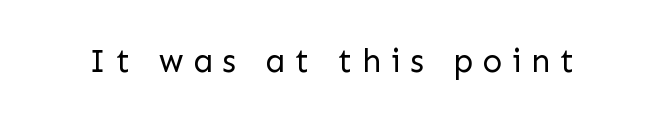
The image shows 33 px regular-weight sans-serif type, upright; set unusually wide letter spacing (+0.29 em), not underlined; low stroke contrast and a medium x-height.
